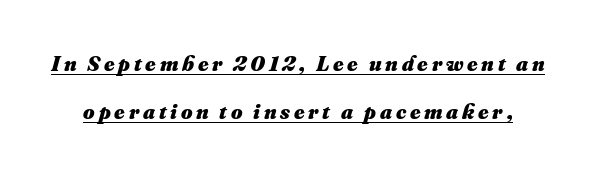
Q: Is the text bold? A: Yes.
Q: Is the text underlined? A: Yes.
Q: Is the spacing between lines tight, normal or loose? A: Loose.
